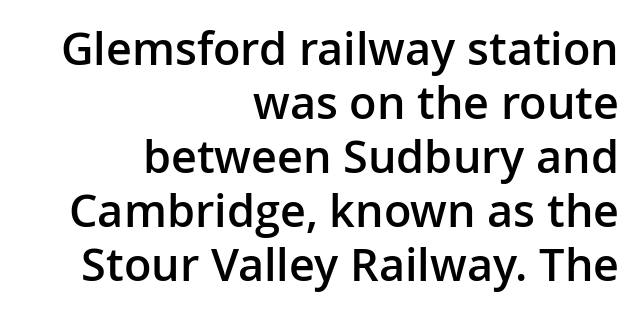
The image shows 45 px semibold sans-serif type, upright; set right-aligned, line spacing 1.2x, normal letter spacing, not underlined; low stroke contrast and a medium x-height.
